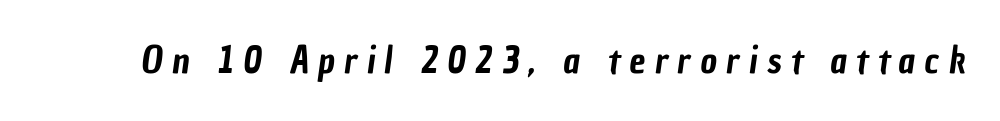
The image shows 36 px condensed sans-serif type; set unusually wide letter spacing (+0.26 em), not underlined; low stroke contrast and a medium x-height.
